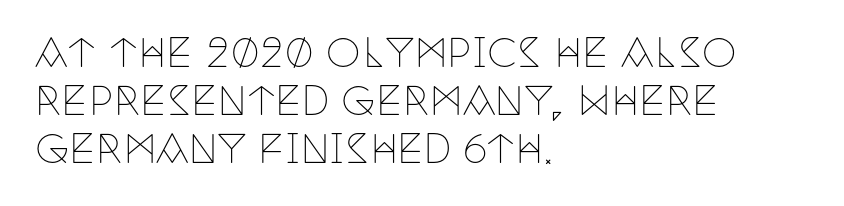
{"serif": "yes", "italic": "no", "bold": "no", "weight": "thin", "width": "condensed", "stroke_contrast": "low", "x_height": "large", "monospaced": "no", "underline": "no", "align": "left", "line_spacing_ratio": 1.23, "letter_spacing": "normal", "letter_spacing_em": 0.0, "glyph_px": 39}
